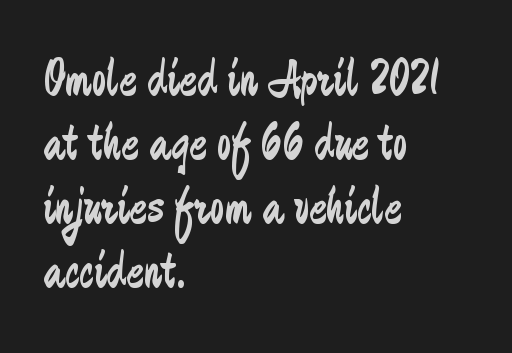
The image shows 52 px regular-weight, condensed sans-serif type; set left-aligned, line spacing 1.23x, normal letter spacing, not underlined; low stroke contrast and a small x-height.
